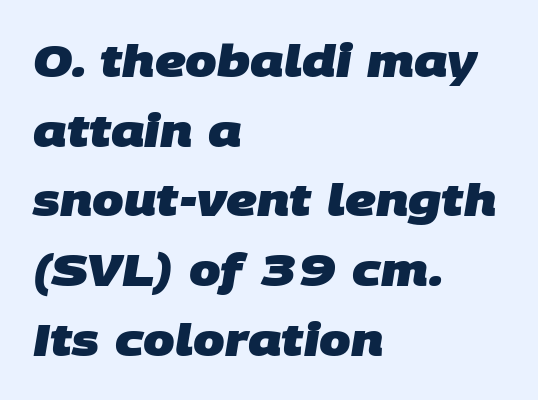
The image shows 45 px heavy sans-serif type; set left-aligned, normal line spacing (1.55x), normal letter spacing, not underlined; low stroke contrast and a large x-height.
